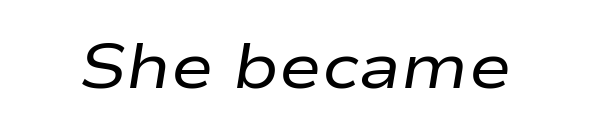
Q: Is the text bold? A: No.
Q: Is the text italic (slanted)? A: Yes, it leans right by about 9 degrees.
Q: Is the text underlined? A: No.
Q: Is the spacing between letters normal or unusually wide? A: Normal.
Q: Width (condensed, normal, or wide)? A: Wide.
Q: Stroke contrast? A: Low.
Q: x-height? A: Medium.
Q: Monospaced? A: No.
